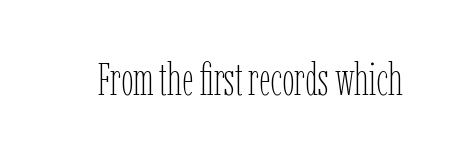
The horizontal fit of the characters is conventional and even. These lines were composed using upright roman letters. Is this a fixed-width face? No — the glyphs have proportional, varying widths. Any mark beneath the type? The region is blank. The characters are drawn with everyday or finer stroke widths.
